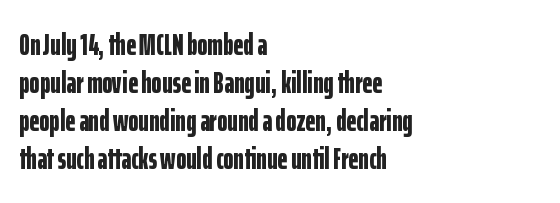
{"serif": "no", "italic": "no", "bold": "yes", "weight": "bold", "width": "condensed", "stroke_contrast": "low", "x_height": "medium", "monospaced": "no", "underline": "no", "align": "left", "line_spacing_ratio": 1.23, "letter_spacing": "normal", "letter_spacing_em": 0.0, "glyph_px": 31}
